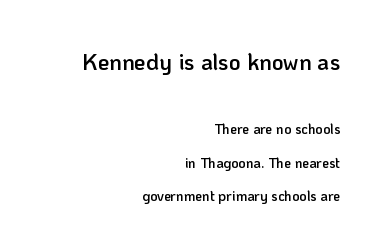
Q: Is the text bold? A: Semi-bold.
Q: Is the text italic (slanted)? A: No, it is upright.
Q: Is the text underlined? A: No.
Q: How is the paragraph aligned? A: Right-aligned.
Q: Is the spacing between letters normal or unusually wide? A: Normal.
Q: Is the spacing between lines tight, normal or loose? A: Loose.
Q: Which block of text is set in a larger size, the first (top) or the second (bottom)? A: The first (top) one.
